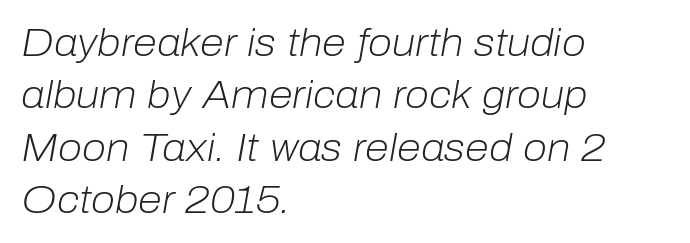
Notice how the passage keeps a crisp vertical edge on the left only. Bare-footed words on every line. The cut favours lightness, reaching ordinary text weight at its darkest. Here the designer chose a conventional face with non-uniform glyph widths. Is the type slanted? Yes — the strokes lean at a clear angle. Summary of vertical rhythm: regular, with standard interline spacing.
